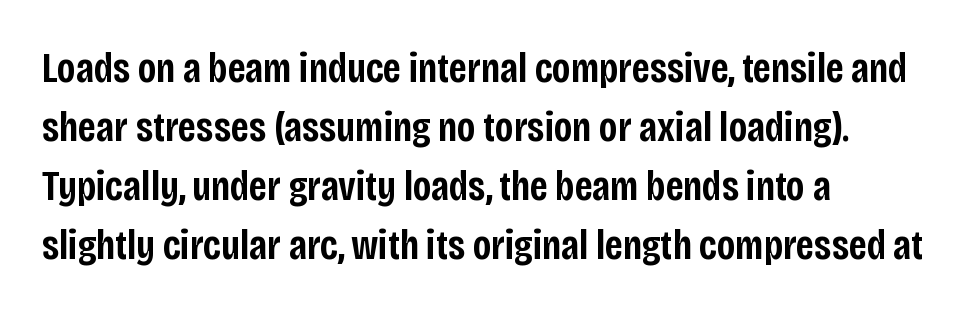
{"serif": "no", "italic": "no", "bold": "semi", "weight": "semibold", "width": "condensed", "stroke_contrast": "low", "x_height": "large", "monospaced": "no", "underline": "no", "align": "left", "line_spacing": "normal", "line_spacing_ratio": 1.37, "letter_spacing": "normal", "letter_spacing_em": 0.0, "glyph_px": 43}
